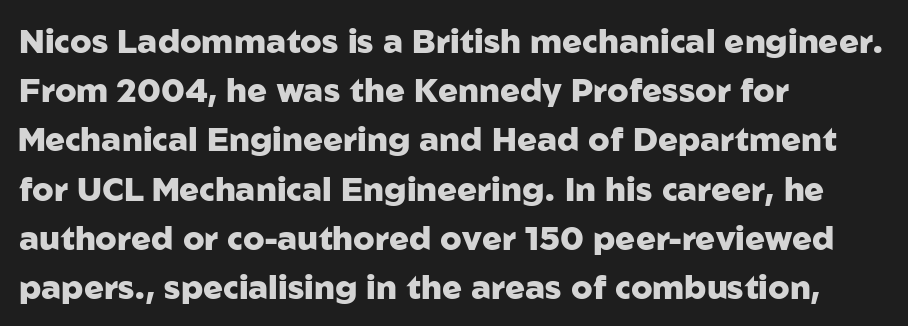
Q: Is the text bold? A: Yes.
Q: Is the text italic (slanted)? A: No, it is upright.
Q: Is the typeface a serif or a sans-serif typeface? A: Sans-serif.
Q: Is the text underlined? A: No.
Q: How is the paragraph aligned? A: Left-aligned.
Q: Is the spacing between letters normal or unusually wide? A: Normal.
Q: Is the spacing between lines tight, normal or loose? A: Normal.
Q: Width (condensed, normal, or wide)? A: Normal.
Q: Stroke contrast? A: Low.
Q: x-height? A: Medium.
Q: Monospaced? A: No.
